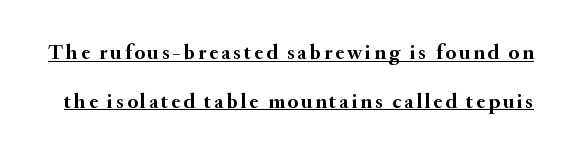
The image shows 21 px bold type, upright; set loose line spacing (2.32x), underlined.
